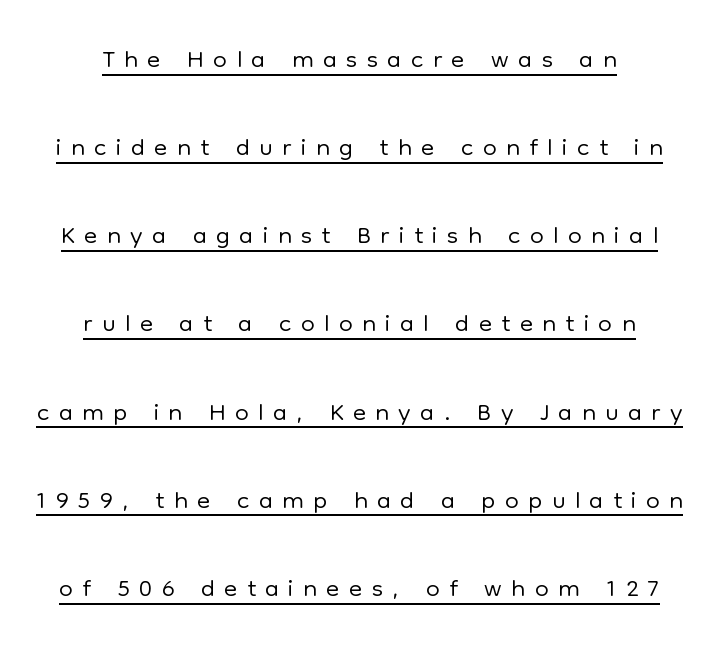
Q: Is the text bold? A: No.
Q: Is the text italic (slanted)? A: No, it is upright.
Q: Is the typeface a serif or a sans-serif typeface? A: Sans-serif.
Q: Is the text underlined? A: Yes.
Q: How is the paragraph aligned? A: Centered.
Q: Is the spacing between letters normal or unusually wide? A: Unusually wide.
Q: Is the spacing between lines tight, normal or loose? A: Loose.
Q: Width (condensed, normal, or wide)? A: Normal.
Q: Stroke contrast? A: Low.
Q: x-height? A: Medium.
Q: Monospaced? A: No.
